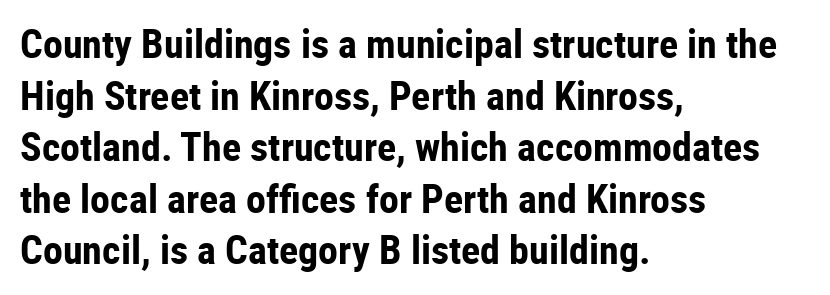
{"serif": "no", "italic": "no", "bold": "yes", "weight": "bold", "width": "condensed", "stroke_contrast": "low", "x_height": "medium", "monospaced": "no", "underline": "no", "align": "left", "line_spacing": "normal", "line_spacing_ratio": 1.29, "letter_spacing": "normal", "letter_spacing_em": 0.0, "glyph_px": 40}
